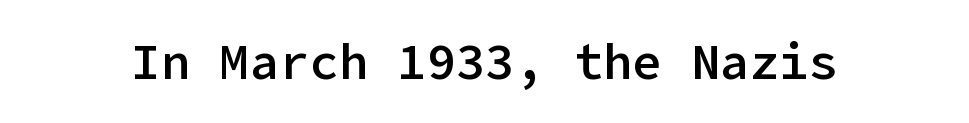
The image shows 49 px semibold sans-serif type, upright; set normal letter spacing, not underlined; low stroke contrast and a medium x-height.
